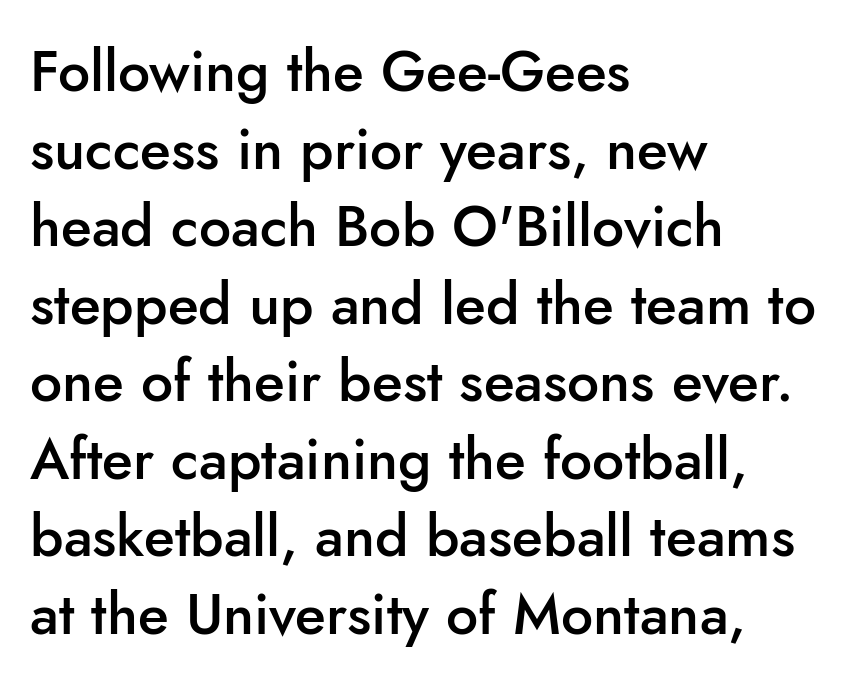
{"serif": "no", "italic": "no", "bold": "semi", "weight": "semibold", "width": "normal", "stroke_contrast": "low", "x_height": "small", "monospaced": "no", "underline": "no", "align": "left", "line_spacing": "normal", "line_spacing_ratio": 1.36, "letter_spacing": "normal", "letter_spacing_em": 0.0, "glyph_px": 57}
